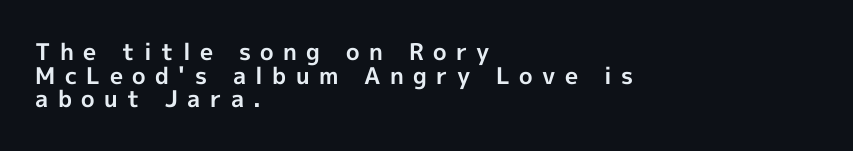
{"italic": "no", "bold": "yes", "underline": "no", "align": "left", "line_spacing": "tight", "line_spacing_ratio": 1.03, "letter_spacing": "wide", "letter_spacing_em": 0.41, "glyph_px": 23}
